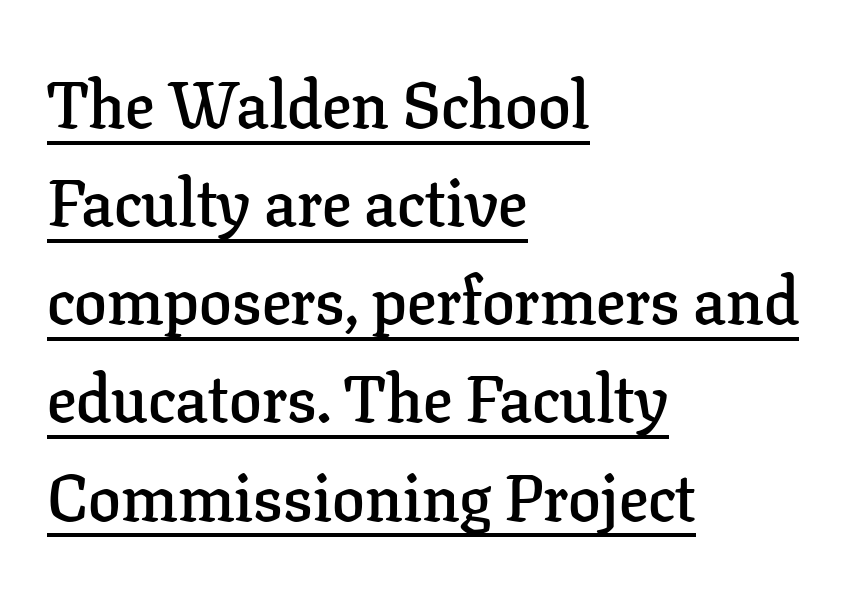
If you drew a line through each stem, it would be perfectly vertical. Underline: present. This rendering leaves character spacing at its baseline value. A normal amount of white space separates one row of letters from the next. The passage shown is typed in a proportional face where columns would drift.
